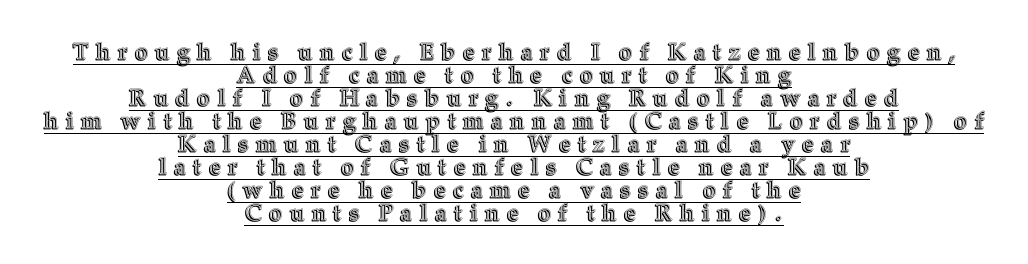
Q: Is the text italic (slanted)? A: No, it is upright.
Q: Is the text underlined? A: Yes.
Q: How is the paragraph aligned? A: Centered.
Q: Is the spacing between letters normal or unusually wide? A: Unusually wide.
Q: Is the spacing between lines tight, normal or loose? A: Tight.
